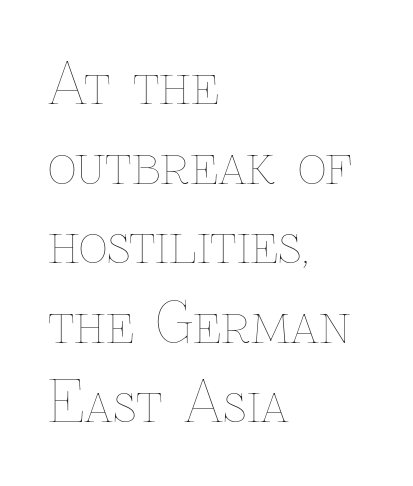
The typography opts for an upright posture over an oblique one. Students, observe: this is what conventionally led text looks like. The font is comparable to plain body text, perhaps lighter. This rendering features lettering with no underline.
